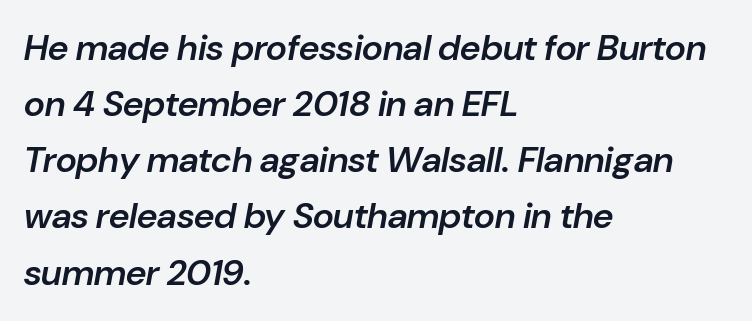
Does the lettering tilt? It does — this is italic. Regarding leading, the lines here are spaced in the standard way. These lines are rendered in a variable-pitch font. Casual observation: everything's shoved over to the left. Compared with an ordinary text face, these strokes are moderately heavier — a semibold. A typesetter would call this zero additional tracking.
